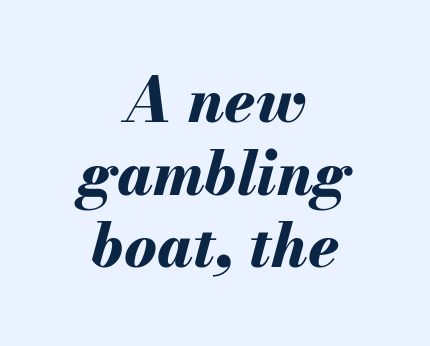
Q: Is the text bold? A: Yes.
Q: Is the text italic (slanted)? A: Yes, it leans right by about 13 degrees.
Q: Is the text underlined? A: No.
Q: How is the paragraph aligned? A: Centered.
Q: Is the spacing between letters normal or unusually wide? A: Normal.
Q: Width (condensed, normal, or wide)? A: Normal.
Q: Stroke contrast? A: Medium.
Q: x-height? A: Small.
Q: Monospaced? A: No.
